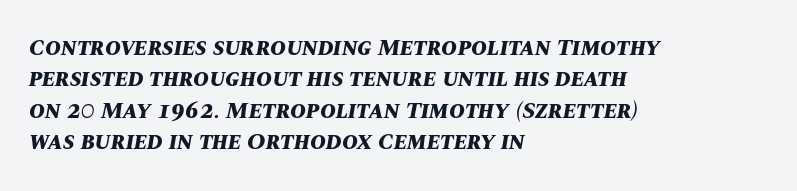
The image shows 24 px bold type, italic (leaning right); set left-aligned, normal line spacing (1.31x), normal letter spacing, not underlined.
